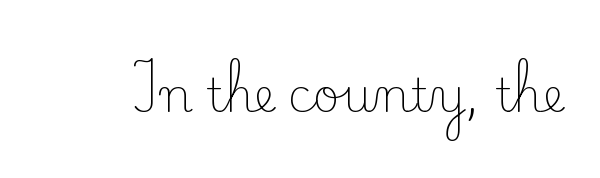
Q: Is the text bold? A: No.
Q: Is the text italic (slanted)? A: No, it is upright.
Q: Is the typeface a serif or a sans-serif typeface? A: Serif.
Q: Is the text underlined? A: No.
Q: Is the spacing between letters normal or unusually wide? A: Normal.
Q: Width (condensed, normal, or wide)? A: Normal.
Q: Stroke contrast? A: Low.
Q: x-height? A: Small.
Q: Monospaced? A: No.
